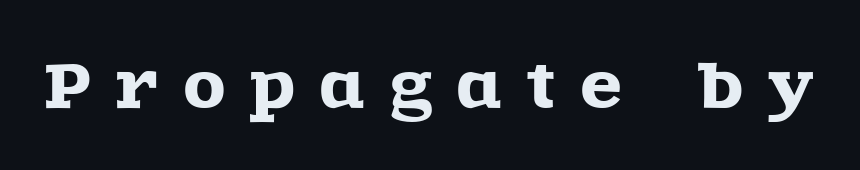
{"serif": "yes", "italic": "no", "width": "wide", "x_height": "large", "monospaced": "no", "underline": "no", "letter_spacing": "wide", "letter_spacing_em": 0.43, "glyph_px": 60}
